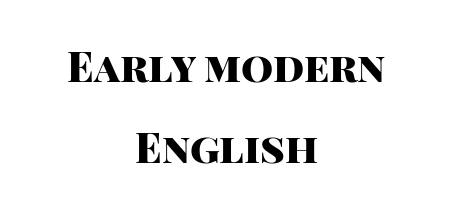
Q: Is the text bold? A: Yes.
Q: Is the text italic (slanted)? A: No, it is upright.
Q: Is the typeface a serif or a sans-serif typeface? A: Sans-serif.
Q: Is the text underlined? A: No.
Q: How is the paragraph aligned? A: Centered.
Q: Is the spacing between letters normal or unusually wide? A: Normal.
Q: Is the spacing between lines tight, normal or loose? A: Loose.
Q: Width (condensed, normal, or wide)? A: Normal.
Q: Stroke contrast? A: High.
Q: x-height? A: Large.
Q: Monospaced? A: No.
